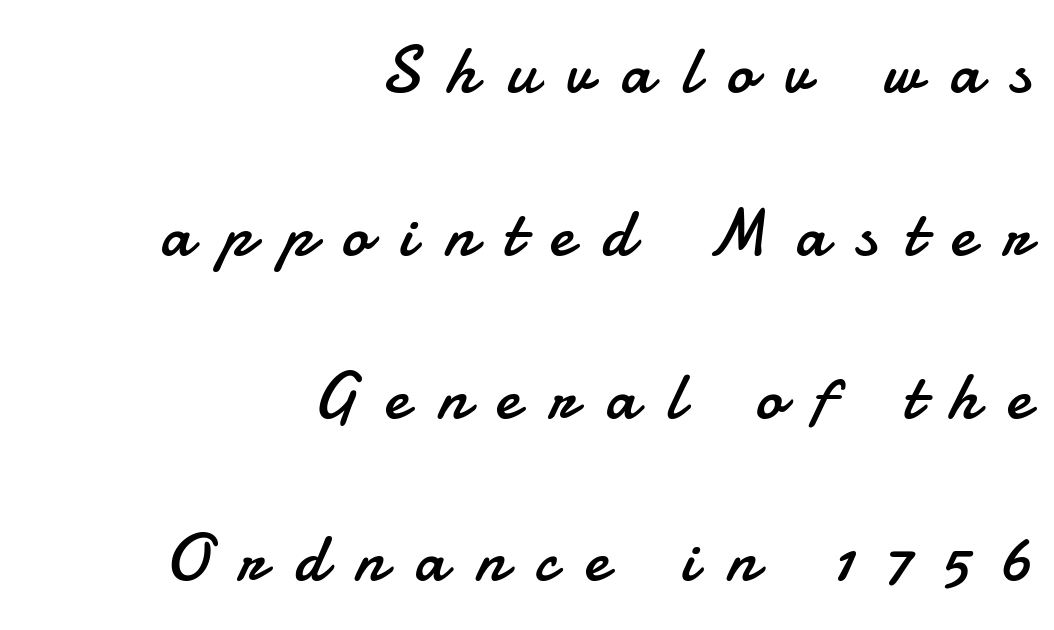
This rendering widens character spacing well past its baseline value. No extra ink here — the face is not bold. Varying glyph widths throughout — classic text-font behaviour. Just letters on the line, the space beneath them empty. The rendering uses a large line-height, opening up the rows.
